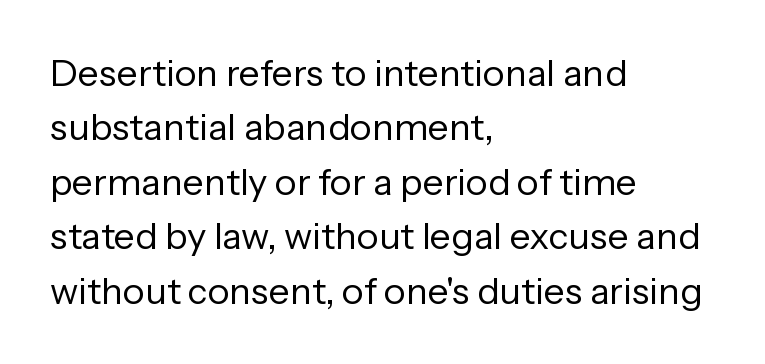
Is this a fixed-width face? No — the glyphs have proportional, varying widths. Bare-footed words on every line. Serifs: no, the terminals of the letterforms are clean. Default kerning and tracking; the words read as compact shapes. Notice how the stems are strictly vertical — no italics here.
